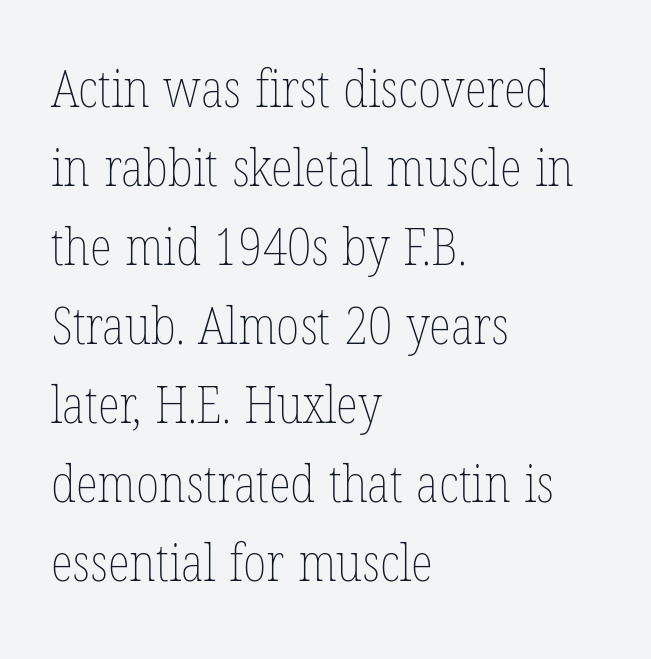
Do the characters align in a grid? No, the font is proportional. It's the straight-up-and-down kind of type. The setting favours the left margin, as ordinary paragraphs usually do. Rule under the text: the space is simply empty.
